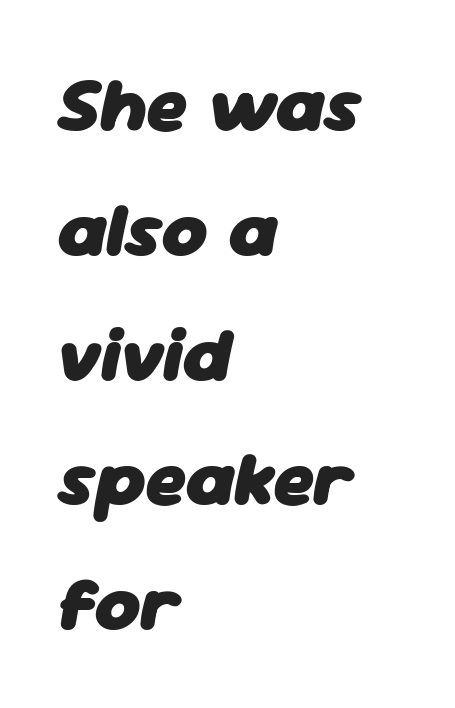
{"italic": "yes", "lean": "right", "slant_degrees": 11, "bold": "yes", "weight": "heavy", "width": "normal", "stroke_contrast": "low", "x_height": "medium", "monospaced": "no", "underline": "no", "align": "left", "line_spacing": "normal", "line_spacing_ratio": 1.6, "letter_spacing": "normal", "letter_spacing_em": 0.0, "glyph_px": 78}
